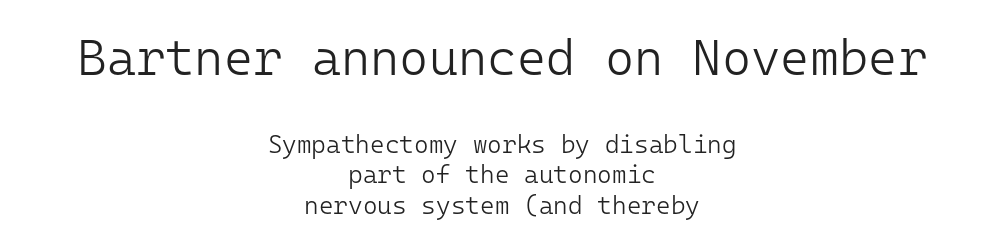
{"serif": "no", "italic": "no", "bold": "no", "weight": "light", "width": "normal", "stroke_contrast": "low", "x_height": "medium", "monospaced": "yes", "underline": "no", "align": "center", "line_spacing_ratio": 1.22, "letter_spacing": "normal", "letter_spacing_em": 0.0, "larger_block": "first", "size_ratio": 2.0, "glyph_px": 50}
